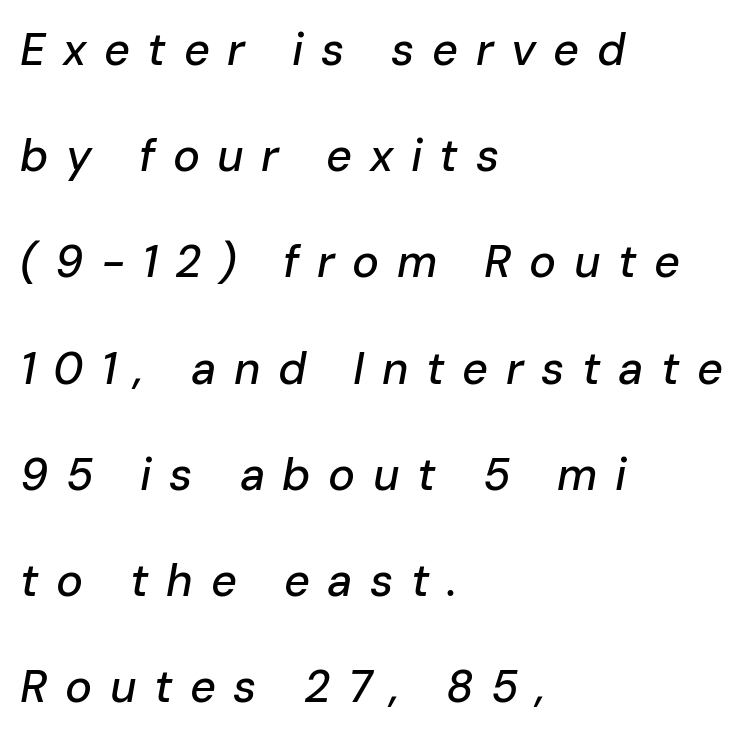
{"italic": "yes", "lean": "right", "slant_degrees": 10, "width": "normal", "stroke_contrast": "low", "x_height": "medium", "monospaced": "no", "underline": "no", "align": "left", "line_spacing": "loose", "line_spacing_ratio": 2.36, "letter_spacing": "wide", "letter_spacing_em": 0.39, "glyph_px": 45}
